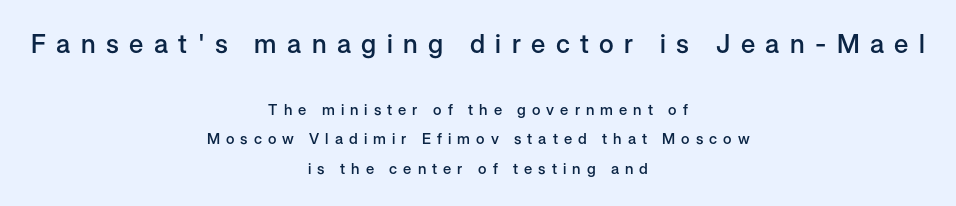
Set as a demibold, roughly 600 on the weight scale. Where is the straight margin? There isn't one; the lines are centered. In terms of letterspacing, this is a distinctly airy, spread setting. Which chunk is bigger? The first one — the top block dwarfs the bottom.
